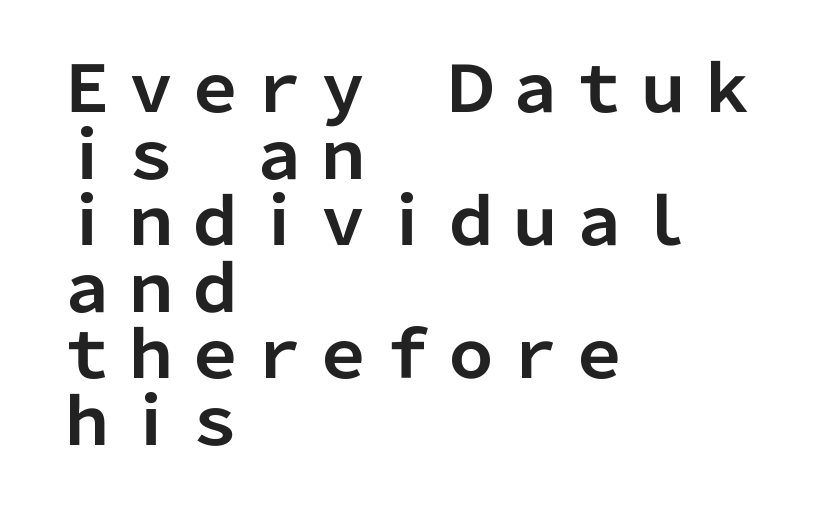
Q: Is the text bold? A: Yes.
Q: Is the text italic (slanted)? A: No, it is upright.
Q: Is the typeface a serif or a sans-serif typeface? A: Sans-serif.
Q: Is the text underlined? A: No.
Q: How is the paragraph aligned? A: Left-aligned.
Q: Is the spacing between letters normal or unusually wide? A: Normal.
Q: Is the spacing between lines tight, normal or loose? A: Tight.
Q: Width (condensed, normal, or wide)? A: Normal.
Q: Stroke contrast? A: Low.
Q: x-height? A: Medium.
Q: Monospaced? A: No.
